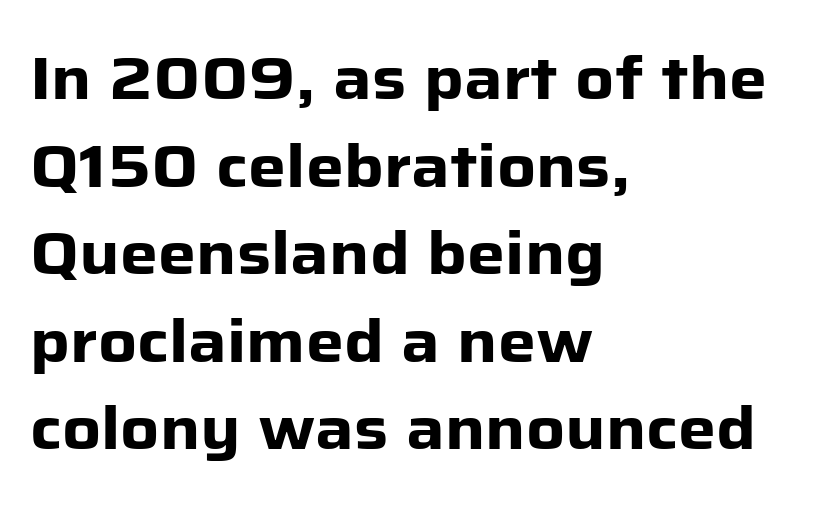
Leading: standard. What stands out about the letter spacing? Nothing — it is the standard amount. This is the regular roman posture of the typeface. The rendering uses natural spacing where letterforms have individual widths.
